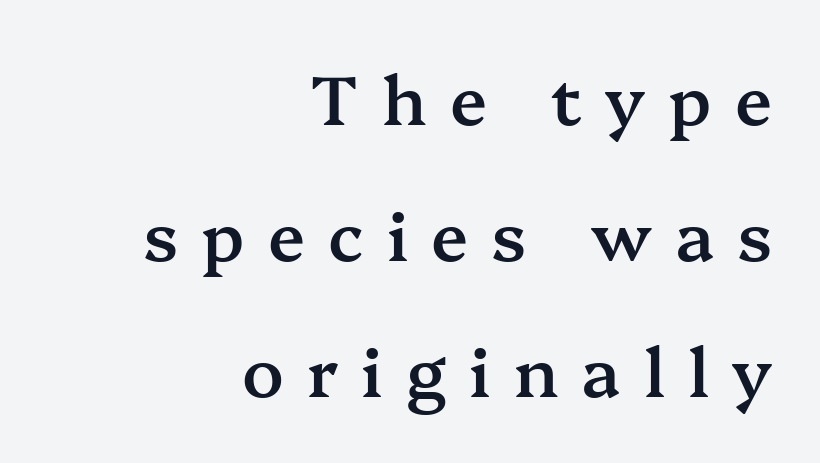
Q: Is the text bold? A: Semi-bold.
Q: Is the text italic (slanted)? A: No, it is upright.
Q: Is the typeface a serif or a sans-serif typeface? A: Serif.
Q: Is the text underlined? A: No.
Q: How is the paragraph aligned? A: Right-aligned.
Q: Is the spacing between letters normal or unusually wide? A: Unusually wide.
Q: Is the spacing between lines tight, normal or loose? A: Loose.
Q: Width (condensed, normal, or wide)? A: Normal.
Q: Stroke contrast? A: Medium.
Q: x-height? A: Medium.
Q: Monospaced? A: No.
